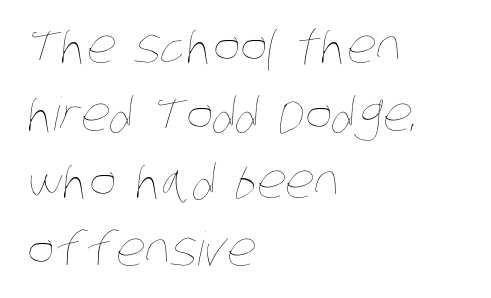
These lines sit exactly where default settings would place them. Note the varied advance widths — an 'i' is clearly narrower than an 'm'. Bold? No — there's no thickening of the strokes. The gap between lines stays unmarked. Glyph-to-glyph distance matches everyday printed text.
